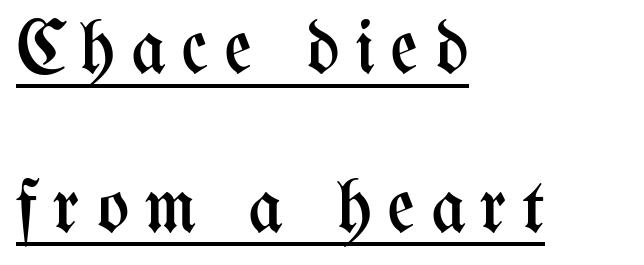
{"italic": "no", "bold": "no", "weight": "regular", "width": "condensed", "stroke_contrast": "medium", "x_height": "medium", "monospaced": "no", "underline": "yes", "align": "left", "line_spacing": "loose", "line_spacing_ratio": 2.09, "letter_spacing": "wide", "letter_spacing_em": 0.2, "glyph_px": 76}
